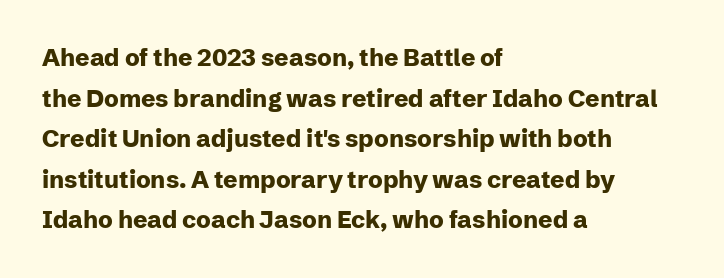
{"italic": "no", "bold": "yes", "underline": "no", "align": "left", "line_spacing": "normal", "line_spacing_ratio": 1.69, "letter_spacing": "normal", "letter_spacing_em": 0.0, "glyph_px": 24}
